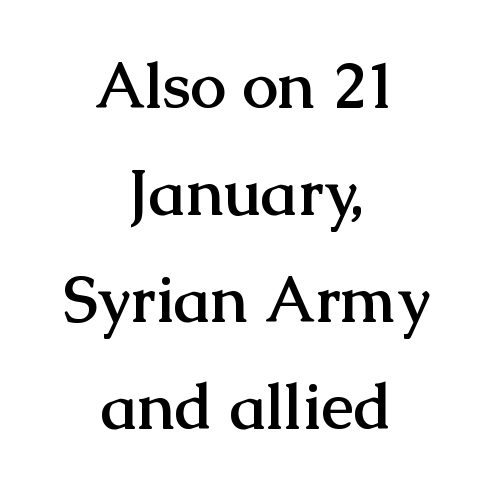
Students, this is bold: see how much ink each stroke carries. Small tapered or slab feet sit at the stroke ends, so this counts as serif. Compared with a flush-left layout, this one balances lines on the center instead. Underlining? Definitely not there.
